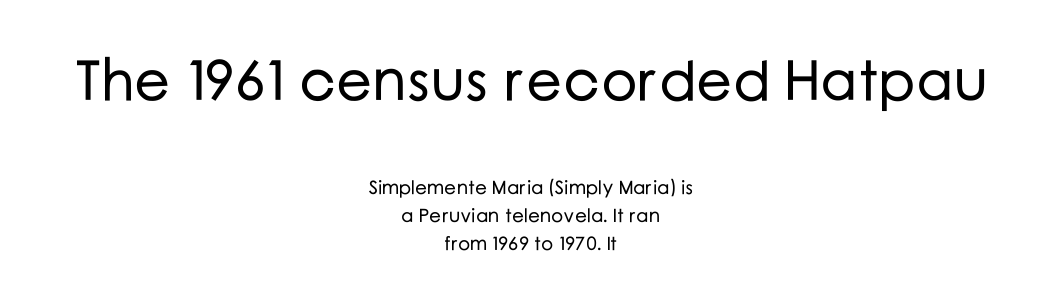
The image shows 57 px sans-serif type, upright; set centered, normal line spacing (1.49x), normal letter spacing, not underlined; the first (top) block is 3.0x larger; low stroke contrast and a medium x-height.
